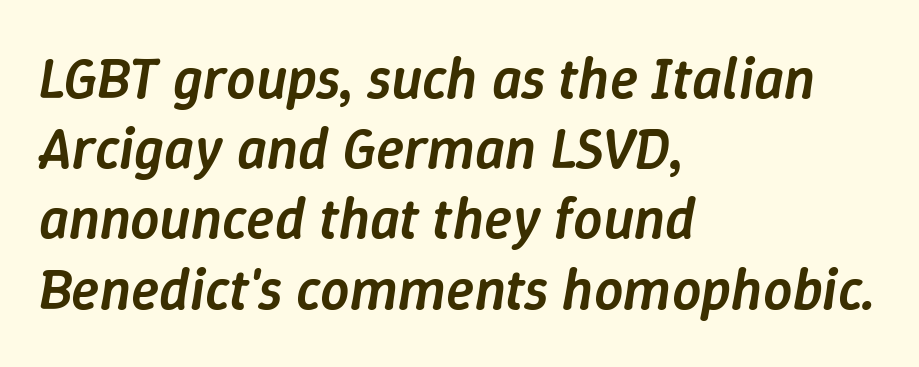
Q: Is the text bold? A: Semi-bold.
Q: Is the text italic (slanted)? A: Yes, it leans right by about 9 degrees.
Q: Is the text underlined? A: No.
Q: How is the paragraph aligned? A: Left-aligned.
Q: Is the spacing between letters normal or unusually wide? A: Normal.
Q: Width (condensed, normal, or wide)? A: Normal.
Q: Stroke contrast? A: Low.
Q: x-height? A: Medium.
Q: Monospaced? A: No.
